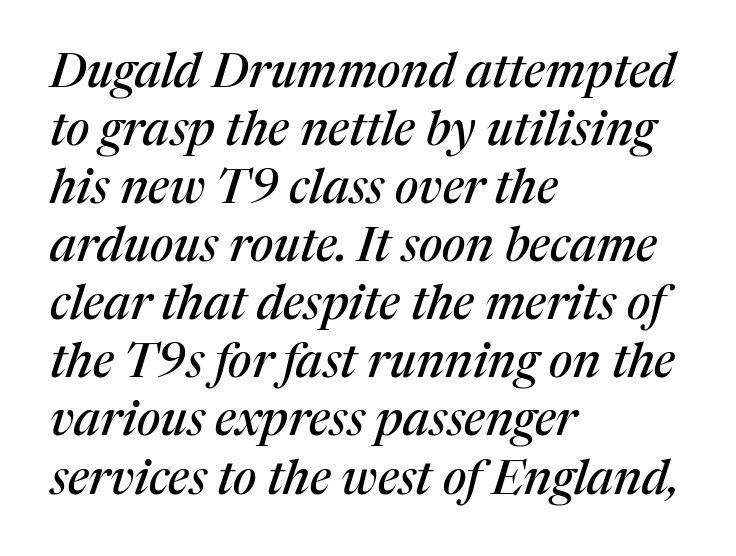
Q: Is the text italic (slanted)? A: Yes, it leans right by about 17 degrees.
Q: Is the typeface a serif or a sans-serif typeface? A: Serif.
Q: Is the text underlined? A: No.
Q: How is the paragraph aligned? A: Left-aligned.
Q: Is the spacing between letters normal or unusually wide? A: Normal.
Q: Width (condensed, normal, or wide)? A: Normal.
Q: Stroke contrast? A: Medium.
Q: x-height? A: Medium.
Q: Monospaced? A: No.
